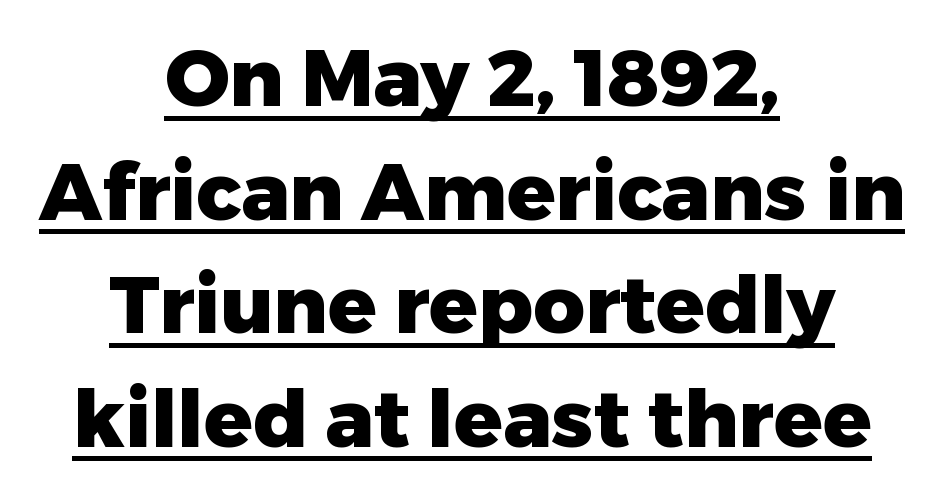
{"serif": "no", "italic": "no", "bold": "yes", "weight": "heavy", "width": "normal", "stroke_contrast": "low", "x_height": "medium", "monospaced": "no", "underline": "yes", "align": "center", "line_spacing": "normal", "line_spacing_ratio": 1.42, "letter_spacing": "normal", "letter_spacing_em": 0.0, "glyph_px": 80}
